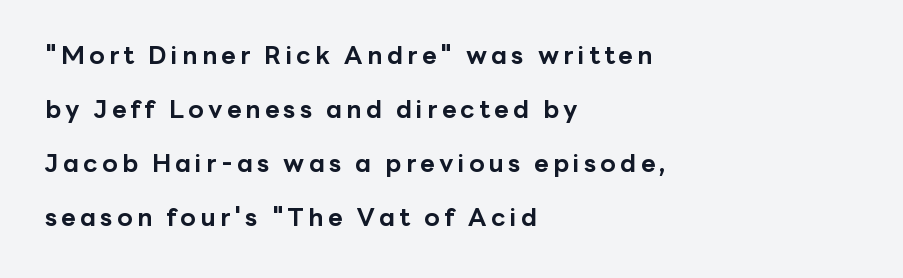
{"italic": "no", "bold": "yes", "underline": "no", "align": "left", "line_spacing": "loose", "line_spacing_ratio": 2.16, "glyph_px": 25}
